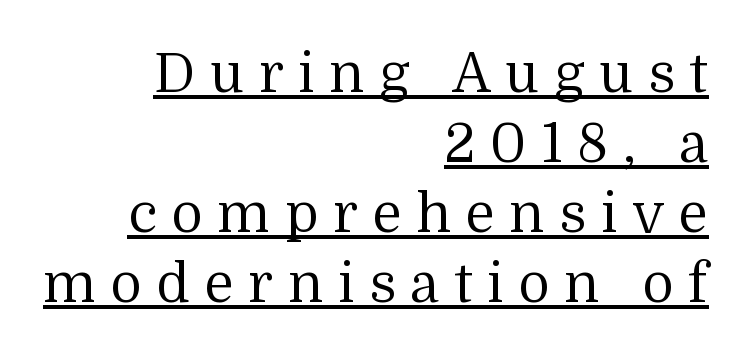
Q: Is the text bold? A: No.
Q: Is the text italic (slanted)? A: No, it is upright.
Q: Is the typeface a serif or a sans-serif typeface? A: Serif.
Q: Is the text underlined? A: Yes.
Q: How is the paragraph aligned? A: Right-aligned.
Q: Is the spacing between letters normal or unusually wide? A: Unusually wide.
Q: Is the spacing between lines tight, normal or loose? A: Normal.
Q: Width (condensed, normal, or wide)? A: Normal.
Q: Stroke contrast? A: Medium.
Q: x-height? A: Medium.
Q: Monospaced? A: No.
